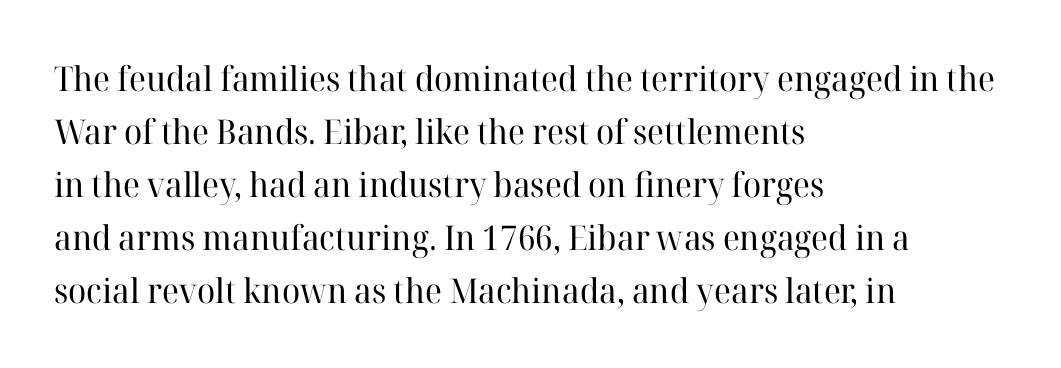
The image shows 34 px regular-weight serif type, upright; set left-aligned, normal line spacing (1.56x), normal letter spacing, not underlined; high stroke contrast and a medium x-height.
